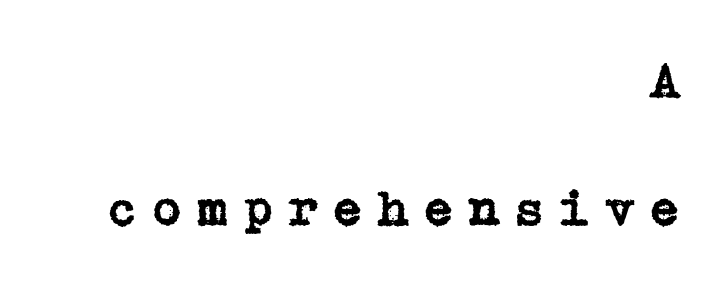
Q: Is the text italic (slanted)? A: No, it is upright.
Q: Is the typeface a serif or a sans-serif typeface? A: Serif.
Q: Is the text underlined? A: No.
Q: How is the paragraph aligned? A: Right-aligned.
Q: Is the spacing between letters normal or unusually wide? A: Unusually wide.
Q: Is the spacing between lines tight, normal or loose? A: Loose.
Q: Width (condensed, normal, or wide)? A: Normal.
Q: Stroke contrast? A: Low.
Q: x-height? A: Medium.
